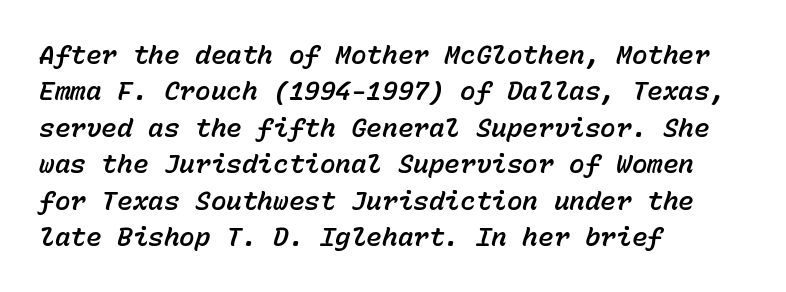
The image shows 26 px text type, italic (leaning right); set left-aligned, normal line spacing (1.4x), normal letter spacing, not underlined.
